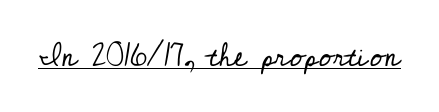
The image shows 33 px regular-weight serif type; set normal letter spacing, underlined; low stroke contrast and a small x-height.
